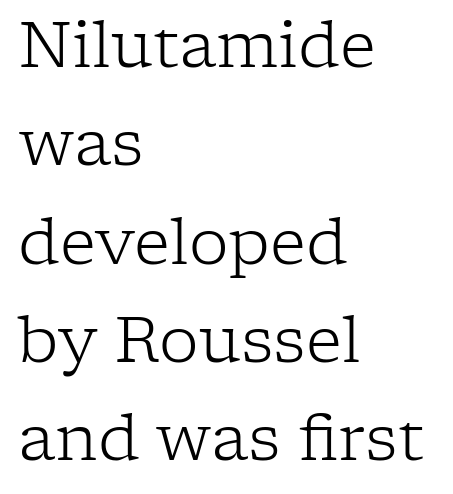
{"serif": "yes", "italic": "no", "bold": "no", "weight": "light", "width": "normal", "stroke_contrast": "low", "x_height": "medium", "monospaced": "no", "underline": "no", "align": "left", "line_spacing": "normal", "line_spacing_ratio": 1.56, "letter_spacing": "normal", "letter_spacing_em": 0.0, "glyph_px": 63}
